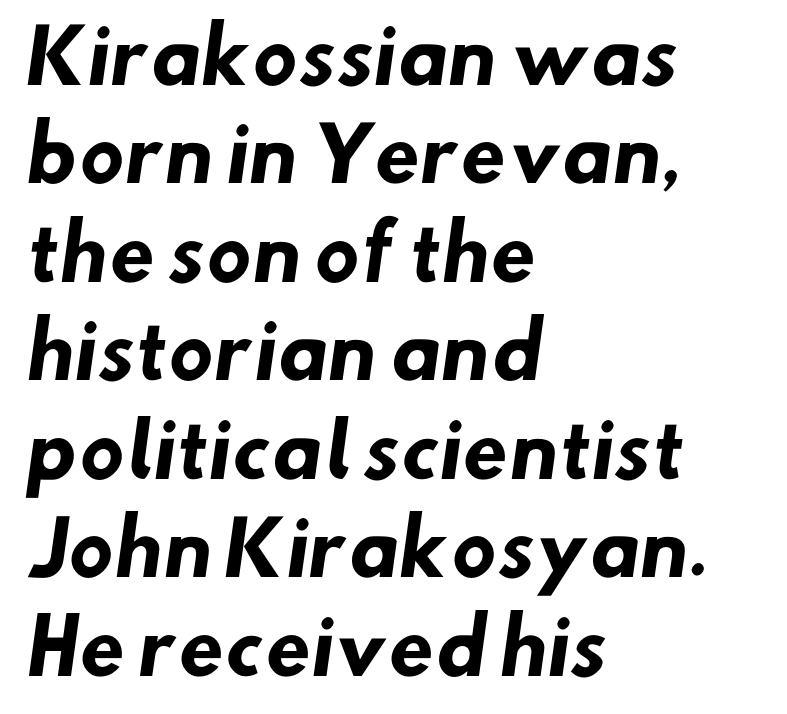
Q: Is the text bold? A: Yes.
Q: Is the typeface a serif or a sans-serif typeface? A: Sans-serif.
Q: Is the text underlined? A: No.
Q: How is the paragraph aligned? A: Left-aligned.
Q: Is the spacing between letters normal or unusually wide? A: Normal.
Q: Is the spacing between lines tight, normal or loose? A: Normal.
Q: Width (condensed, normal, or wide)? A: Normal.
Q: Stroke contrast? A: Low.
Q: x-height? A: Small.
Q: Monospaced? A: No.
